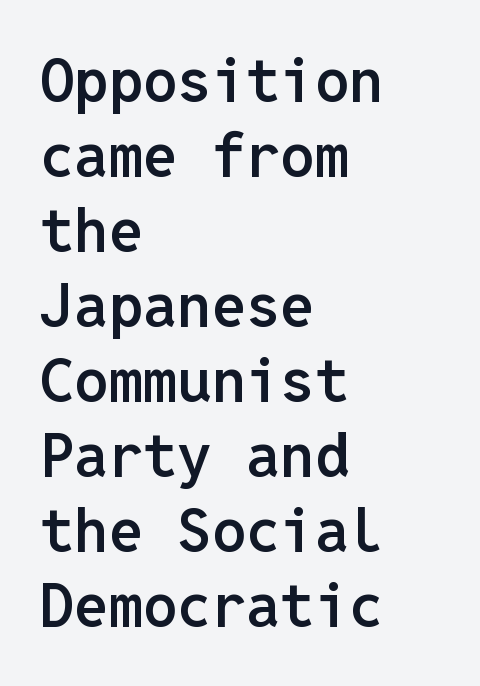
The image shows 61 px semibold sans-serif type, upright, monospaced; set left-aligned, line spacing 1.23x, normal letter spacing, not underlined; low stroke contrast and a medium x-height.
